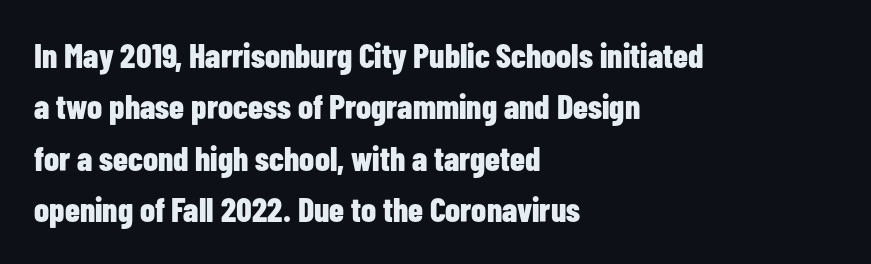
Q: Is the text bold? A: Yes.
Q: Is the text italic (slanted)? A: No, it is upright.
Q: Is the typeface a serif or a sans-serif typeface? A: Sans-serif.
Q: Is the text underlined? A: No.
Q: How is the paragraph aligned? A: Left-aligned.
Q: Is the spacing between letters normal or unusually wide? A: Normal.
Q: Is the spacing between lines tight, normal or loose? A: Normal.
Q: Width (condensed, normal, or wide)? A: Condensed.
Q: Stroke contrast? A: Low.
Q: x-height? A: Medium.
Q: Monospaced? A: No.
